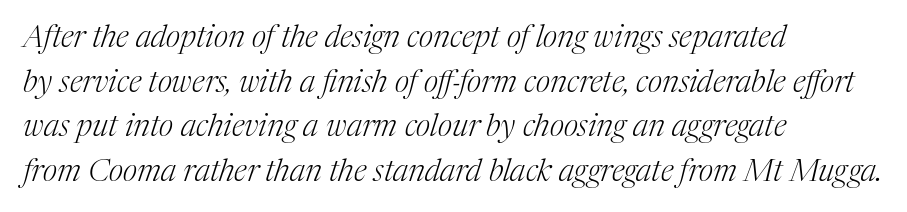
Each letter's strokes conclude with small projecting serifs. The paragraph has a hard left edge and a soft right edge. Nobody drew a line under any word here. The designer left line spacing at the default. In terms of letterspacing, this is plain default setting. The face looks like a standard text weight, possibly lighter.
